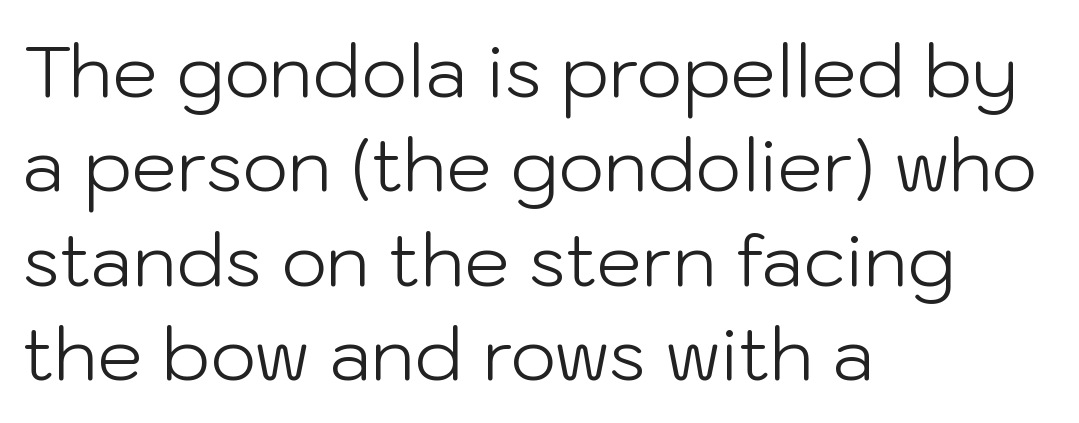
The paragraph shown leans on its left margin. The letters sit at their default tracking, neither squeezed nor spread. The font is comparable to plain body text, perhaps lighter. Note the varied advance widths — an 'i' is clearly narrower than an 'm'. Honestly, there is no underline to notice here at all. These lines sit exactly where default settings would place them.
